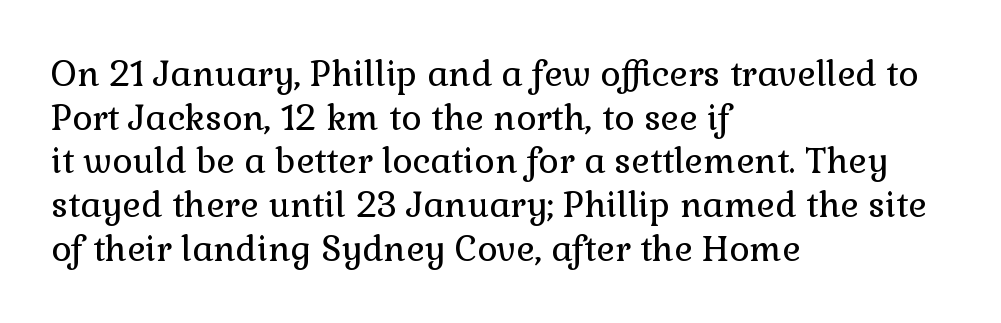
{"serif": "yes", "italic": "no", "bold": "no", "weight": "regular", "width": "normal", "stroke_contrast": "low", "x_height": "medium", "monospaced": "no", "underline": "no", "align": "left", "line_spacing": "normal", "line_spacing_ratio": 1.25, "letter_spacing": "normal", "letter_spacing_em": 0.0, "glyph_px": 35}
